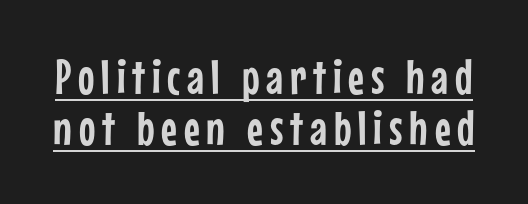
The image shows 49 px condensed sans-serif type, upright; set tight line spacing (1.04x), underlined; low stroke contrast and a medium x-height.
